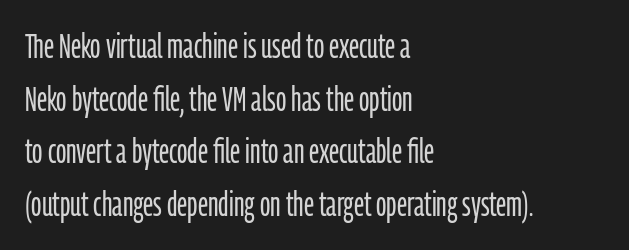
The image shows 34 px light, condensed sans-serif type, upright; set left-aligned, normal line spacing (1.55x), normal letter spacing, not underlined; low stroke contrast and a medium x-height.
